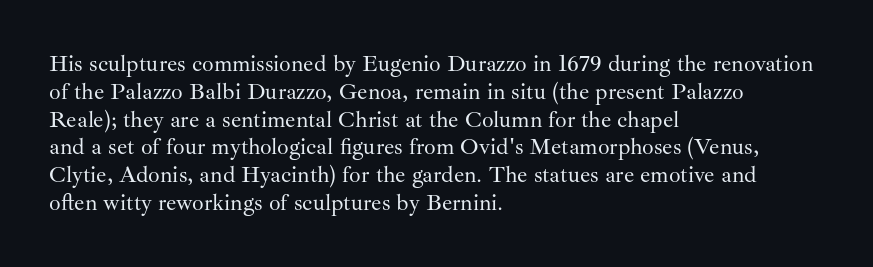
Q: Is the text bold? A: No.
Q: Is the text italic (slanted)? A: No, it is upright.
Q: Is the text underlined? A: No.
Q: How is the paragraph aligned? A: Left-aligned.
Q: Is the spacing between letters normal or unusually wide? A: Normal.
